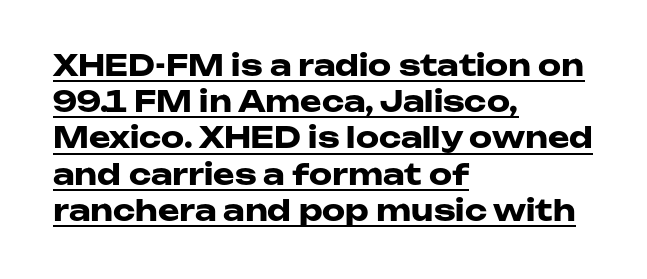
{"serif": "no", "italic": "no", "bold": "yes", "weight": "heavy", "width": "wide", "stroke_contrast": "low", "x_height": "medium", "monospaced": "no", "underline": "yes", "align": "left", "line_spacing": "normal", "line_spacing_ratio": 1.25, "letter_spacing": "normal", "letter_spacing_em": 0.0, "glyph_px": 29}
